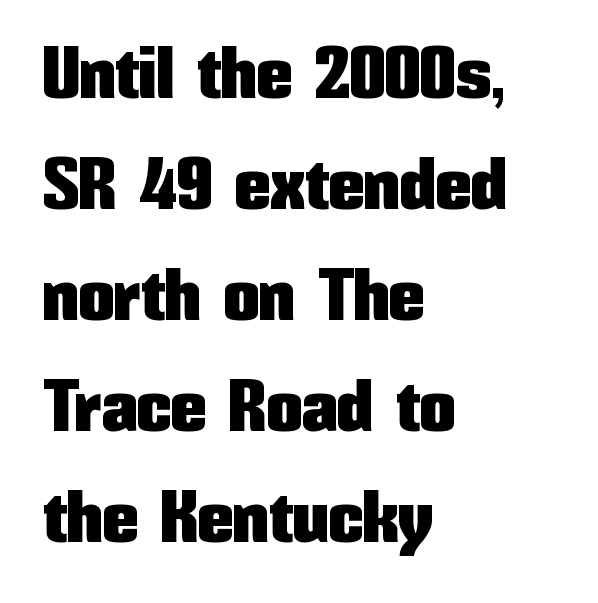
Ascenders rise straight up at ninety degrees. A typesetter would call this proportional, since set widths differ per character. If you drew a ruler down the left edge, every line would touch it. The passage shown has conventional tracking throughout.
